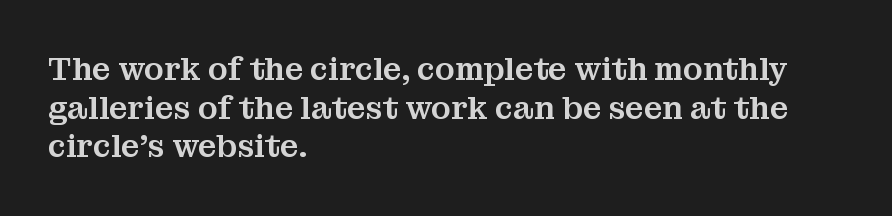
The image shows 32 px serif type, upright; set left-aligned, line spacing 1.21x, normal letter spacing, not underlined; medium stroke contrast and a medium x-height.
